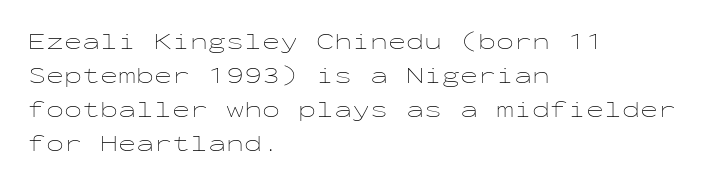
Decoration check: the copy has no underline. Teacher's note: observe the even left margin — that is flush-left alignment. Interline gaps are of average width in this sample. No chunkiness to these letters — they're not bold. These lines were composed using upright roman letters.
